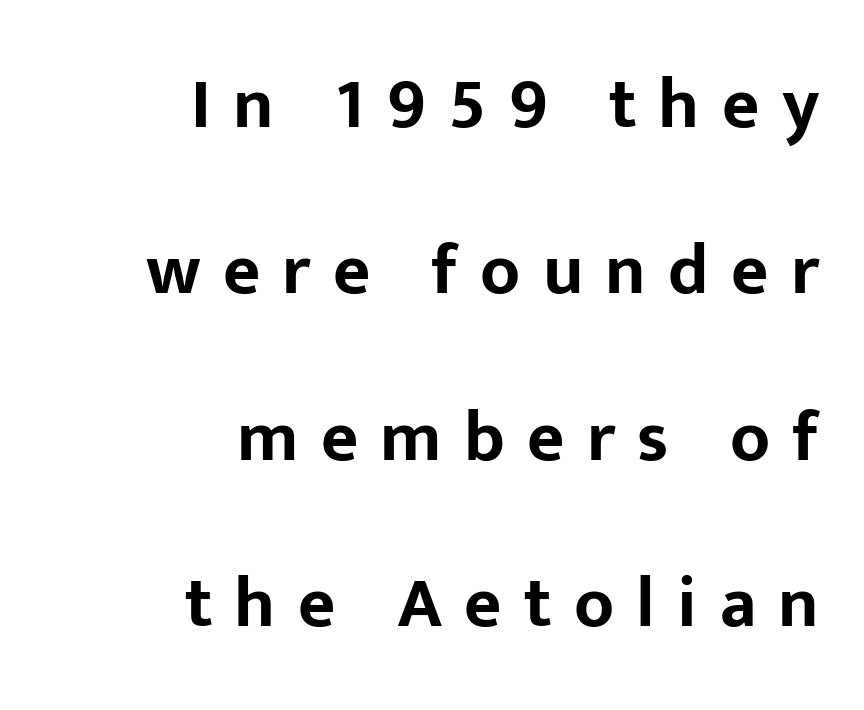
Q: Is the text bold? A: Yes.
Q: Is the text italic (slanted)? A: No, it is upright.
Q: Is the typeface a serif or a sans-serif typeface? A: Sans-serif.
Q: Is the text underlined? A: No.
Q: How is the paragraph aligned? A: Right-aligned.
Q: Is the spacing between letters normal or unusually wide? A: Unusually wide.
Q: Is the spacing between lines tight, normal or loose? A: Loose.
Q: Width (condensed, normal, or wide)? A: Normal.
Q: Stroke contrast? A: Low.
Q: x-height? A: Medium.
Q: Monospaced? A: No.
